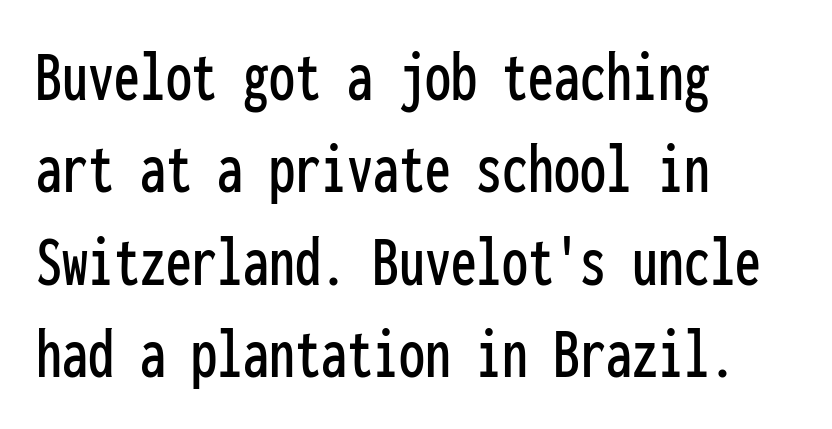
The image shows 74 px condensed sans-serif type, upright, monospaced; set left-aligned, normal line spacing (1.25x), normal letter spacing, not underlined; low stroke contrast and a medium x-height.
